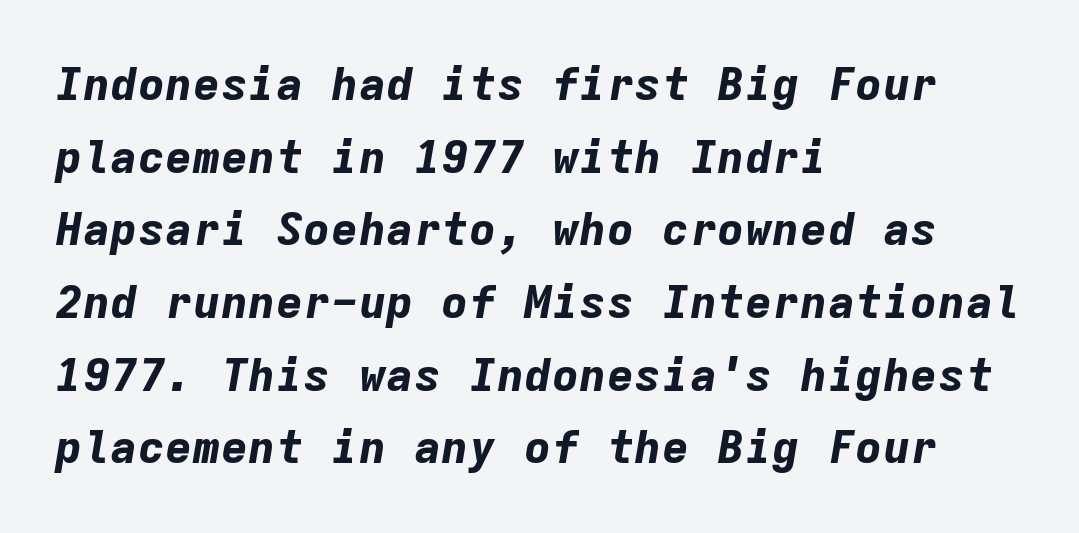
Default kerning and tracking; the words read as compact shapes. The glyphs have the mass of a bold cut. How would I describe the line gaps? Plain and ordinary. Tall strokes in this sample are angled rather than plumb. You could count columns in this text — the font is strictly monospaced. Is the block centered? No — it sits flush against the left margin.
